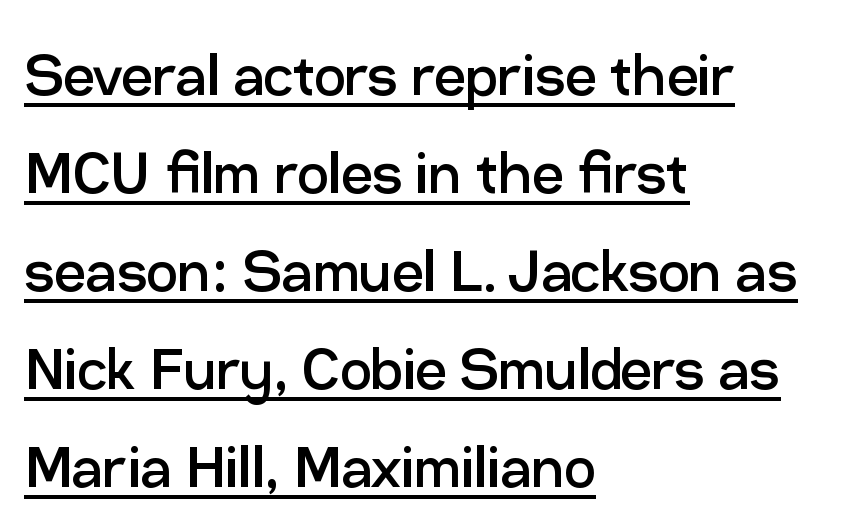
Q: Is the text bold? A: No.
Q: Is the text italic (slanted)? A: No, it is upright.
Q: Is the typeface a serif or a sans-serif typeface? A: Sans-serif.
Q: Is the text underlined? A: Yes.
Q: How is the paragraph aligned? A: Left-aligned.
Q: Is the spacing between letters normal or unusually wide? A: Normal.
Q: Is the spacing between lines tight, normal or loose? A: Normal.
Q: Width (condensed, normal, or wide)? A: Normal.
Q: Stroke contrast? A: Low.
Q: x-height? A: Medium.
Q: Monospaced? A: No.
